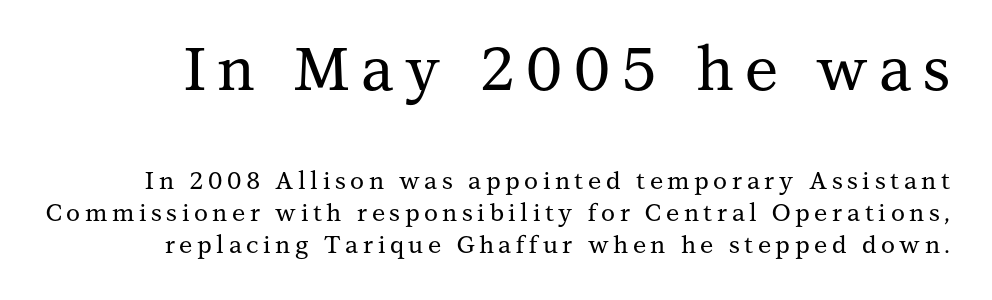
Q: Is the text italic (slanted)? A: No, it is upright.
Q: Is the typeface a serif or a sans-serif typeface? A: Serif.
Q: Is the text underlined? A: No.
Q: Is the spacing between lines tight, normal or loose? A: Normal.
Q: Which block of text is set in a larger size, the first (top) or the second (bottom)? A: The first (top) one.
Q: Width (condensed, normal, or wide)? A: Normal.
Q: Stroke contrast? A: Medium.
Q: x-height? A: Medium.
Q: Monospaced? A: No.
